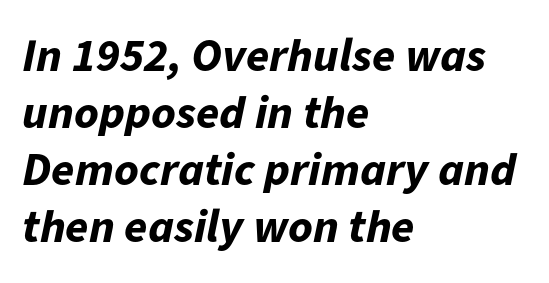
Each glyph is drawn with heavy, bold strokes. The foot of each line stays bare and open. A typesetter would call this zero additional tracking. The passage shown leans; its letterforms are oblique.
